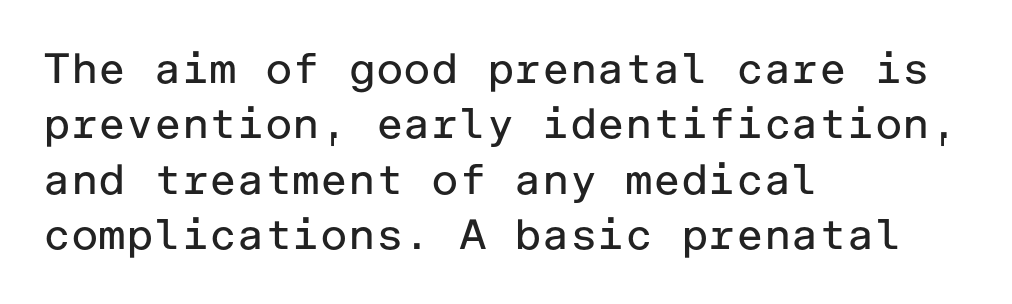
This block has exactly the height ordinary leading produces. These lines keep a tight, regular rhythm from letter to letter. The glyphs are unaccompanied by any horizontal stroke below them. These lines were composed using upright roman letters. A sans-serif font was chosen for this passage.
